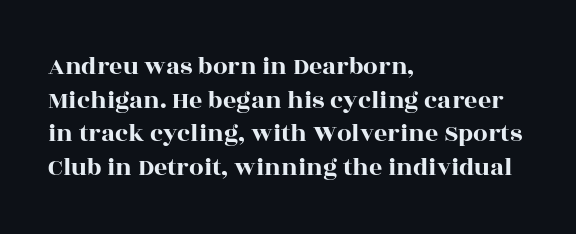
{"italic": "no", "underline": "no", "align": "left", "line_spacing": "normal", "line_spacing_ratio": 1.29, "letter_spacing": "normal", "letter_spacing_em": 0.0, "glyph_px": 26}
